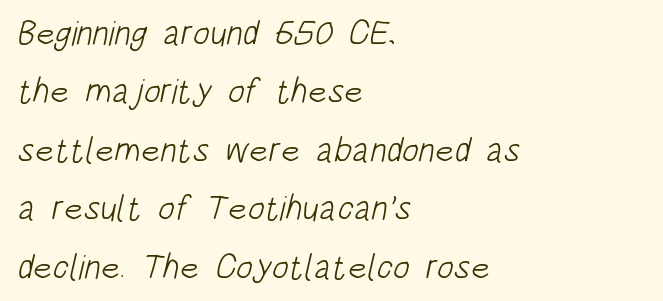
Are there feet on the stems? There aren't — it's a sans. Letter spacing: default. The compositor pushed each line to the left boundary. Here the designer chose a conventional face with non-uniform glyph widths. Compared with typical paragraphs, the rows here are spaced about the same. The strokes carry an ordinary text weight at most.
